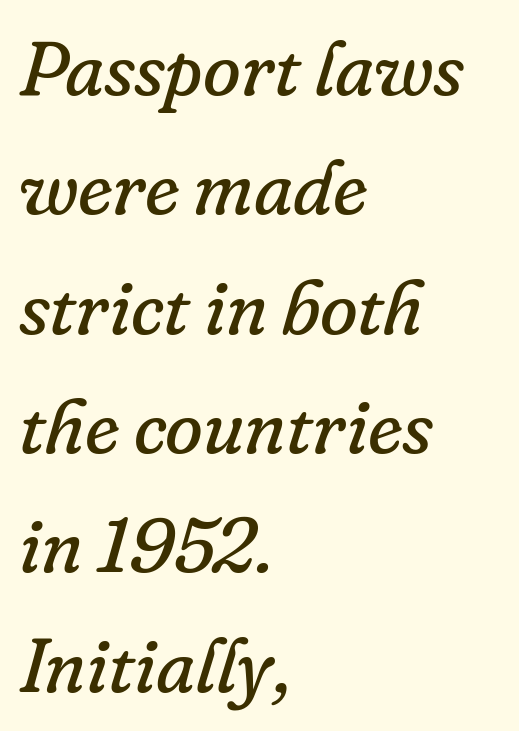
The image shows 77 px regular-weight serif type, italic (leaning right); set left-aligned, normal line spacing (1.55x), normal letter spacing, not underlined; low stroke contrast and a small x-height.
